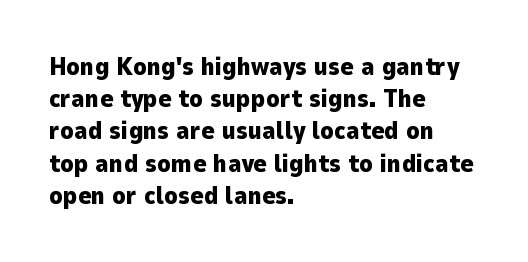
Q: Is the text bold? A: Yes.
Q: Is the text italic (slanted)? A: No, it is upright.
Q: Is the text underlined? A: No.
Q: How is the paragraph aligned? A: Left-aligned.
Q: Is the spacing between letters normal or unusually wide? A: Normal.
Q: Is the spacing between lines tight, normal or loose? A: Normal.
